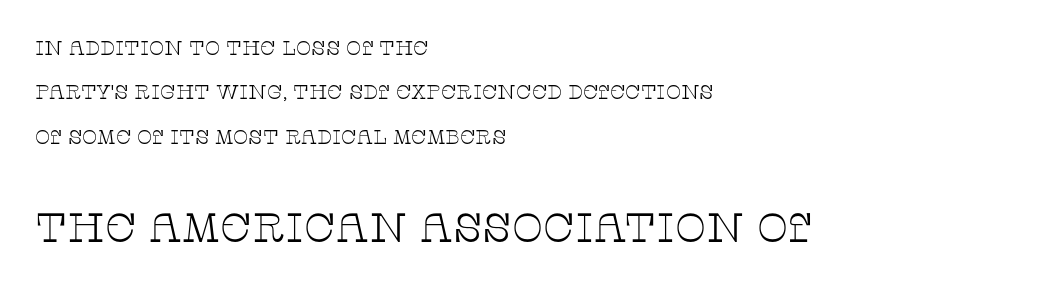
{"serif": "yes", "italic": "no", "bold": "no", "weight": "thin", "width": "wide", "stroke_contrast": "low", "x_height": "large", "monospaced": "no", "underline": "no", "align": "left", "line_spacing": "loose", "line_spacing_ratio": 2.22, "letter_spacing": "normal", "letter_spacing_em": 0.0, "larger_block": "second", "size_ratio": 2.05, "glyph_px": 41}
